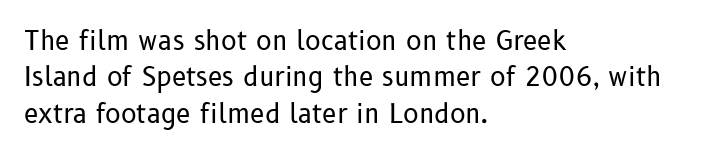
The image shows 26 px text type, upright; set left-aligned, normal line spacing (1.4x), normal letter spacing, not underlined.
